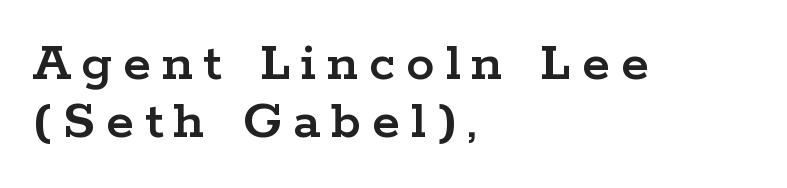
How would I describe the line gaps? Narrow and economical. Spacing verdict: proportional, widths tailored to each character. Designer's note — italics off, roman on. No word sits above an underline.
